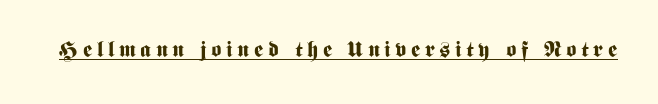
Q: Is the text bold? A: Yes.
Q: Is the text italic (slanted)? A: No, it is upright.
Q: Is the text underlined? A: Yes.
Q: Is the spacing between letters normal or unusually wide? A: Unusually wide.
